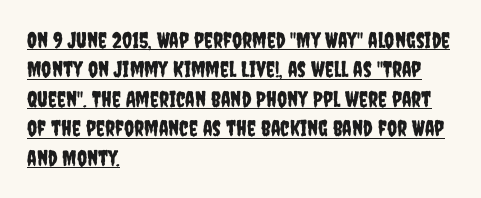
In terms of posture, this sample is upright. Honestly, the underline is the first thing you notice here. Successive baselines arrive at the customary interval. Line beginnings align vertically; line endings do not. Students, note that the glyphs here touch the page at normal intervals.
